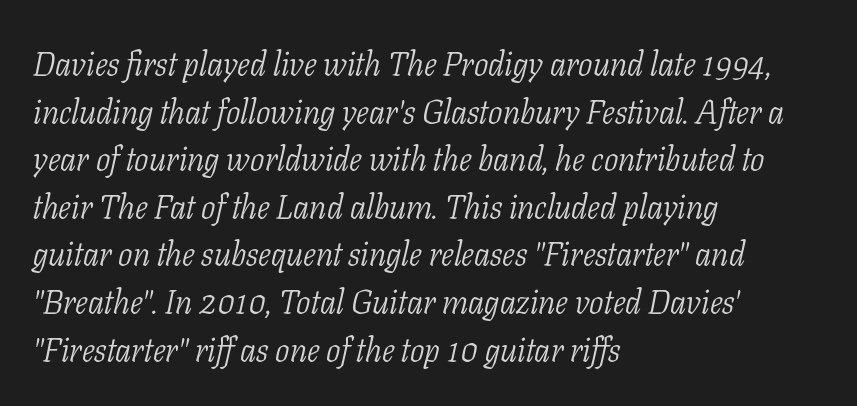
The image shows 34 px light, condensed serif type, italic (leaning right); set left-aligned, normal line spacing (1.4x), normal letter spacing, not underlined; low stroke contrast and a medium x-height.
